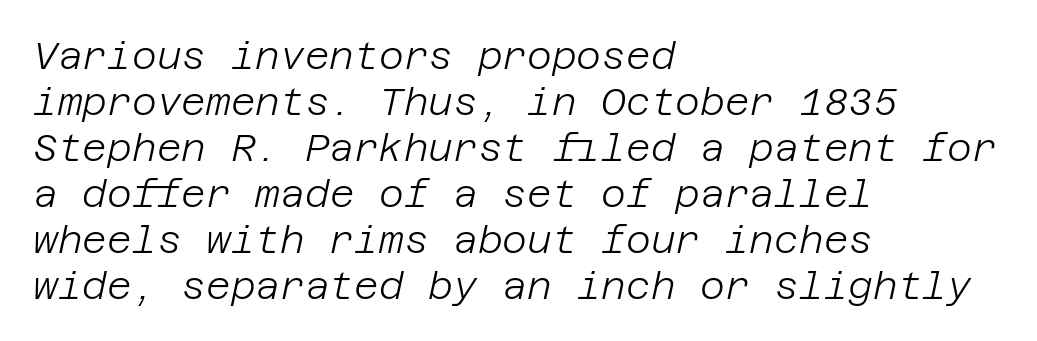
The image shows 38 px light type, italic (leaning right); set left-aligned, line spacing 1.21x, normal letter spacing, not underlined; low stroke contrast and a large x-height.
